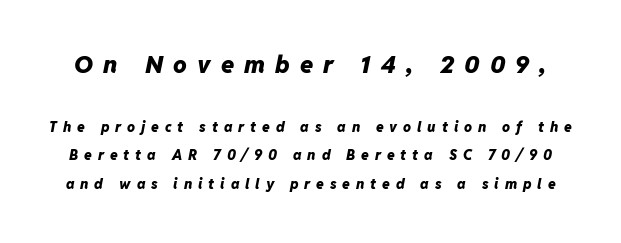
The image shows 24 px bold type, italic (leaning right); set loose line spacing (2.06x), unusually wide letter spacing (+0.42 em), not underlined; the first (top) block is 1.71x larger.
